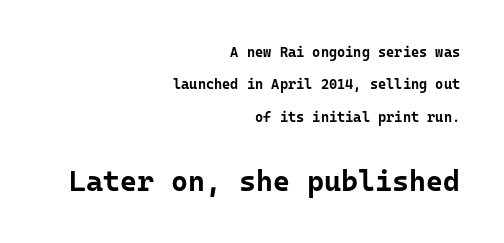
The later block is typeset at a bigger size than the earlier block. The characters look thick and weighty, a clear bold. The line texture is even and compact thanks to regular tracking. Layout note: lines flush right. Any mark beneath the type? The region is blank. Note the uniform advance width — an 'i' takes as much space as an 'm'.
